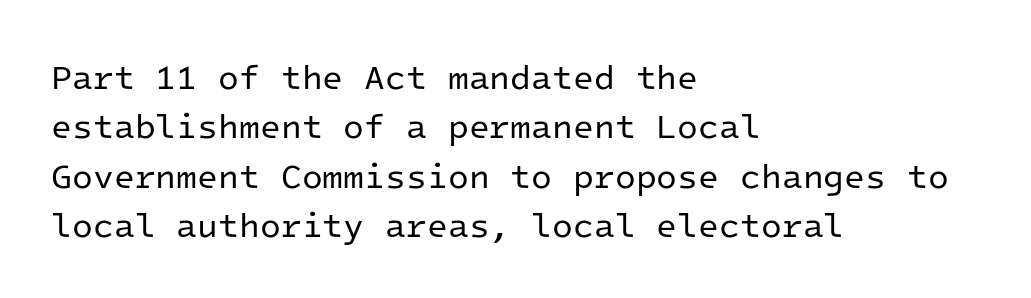
Lines of text with bare space underneath. The passage shown is typeset with a sans-serif family. The font is comparable to plain body text, perhaps lighter. No italicization has been applied; the sample stays upright. Here the designer chose a console-style face with uniform glyph widths.
